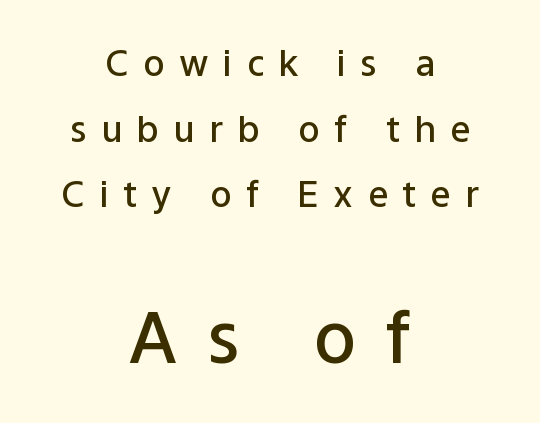
Q: Is the text bold? A: Semi-bold.
Q: Is the text italic (slanted)? A: No, it is upright.
Q: Is the typeface a serif or a sans-serif typeface? A: Sans-serif.
Q: Is the text underlined? A: No.
Q: How is the paragraph aligned? A: Centered.
Q: Is the spacing between letters normal or unusually wide? A: Unusually wide.
Q: Which block of text is set in a larger size, the first (top) or the second (bottom)? A: The second (bottom) one.
Q: Width (condensed, normal, or wide)? A: Normal.
Q: Stroke contrast? A: Low.
Q: x-height? A: Medium.
Q: Monospaced? A: No.
